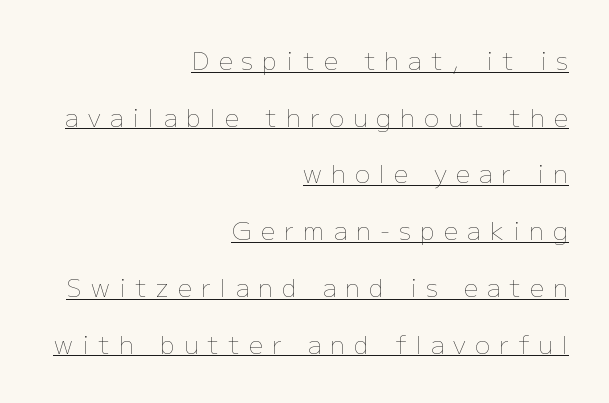
Q: Is the text bold? A: No.
Q: Is the text italic (slanted)? A: No, it is upright.
Q: Is the text underlined? A: Yes.
Q: How is the paragraph aligned? A: Right-aligned.
Q: Is the spacing between letters normal or unusually wide? A: Unusually wide.
Q: Is the spacing between lines tight, normal or loose? A: Loose.
